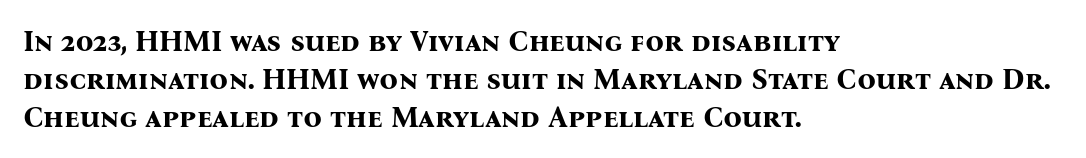
{"serif": "yes", "italic": "no", "bold": "yes", "weight": "bold", "width": "normal", "stroke_contrast": "medium", "x_height": "medium", "monospaced": "no", "underline": "no", "align": "left", "line_spacing": "normal", "line_spacing_ratio": 1.31, "letter_spacing": "normal", "letter_spacing_em": 0.0, "glyph_px": 29}
